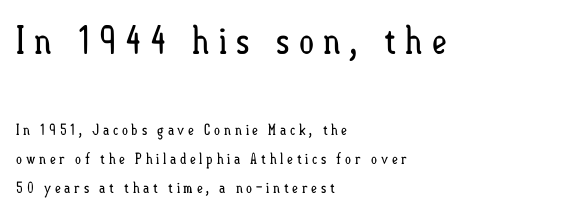
Q: Is the text bold? A: No.
Q: Is the text italic (slanted)? A: No, it is upright.
Q: Is the text underlined? A: No.
Q: How is the paragraph aligned? A: Left-aligned.
Q: Is the spacing between letters normal or unusually wide? A: Unusually wide.
Q: Is the spacing between lines tight, normal or loose? A: Loose.
Q: Which block of text is set in a larger size, the first (top) or the second (bottom)? A: The first (top) one.
Q: Width (condensed, normal, or wide)? A: Condensed.
Q: Stroke contrast? A: Low.
Q: x-height? A: Small.
Q: Monospaced? A: No.
